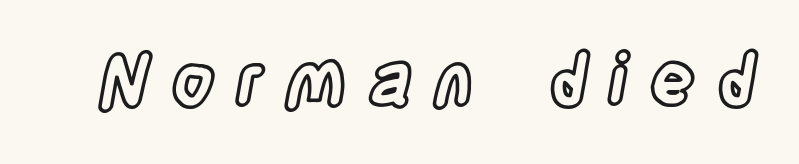
Think of a printed novel: that variable character pitch is what you see here. Only glyphs here, with clear space below each row. The gaps between neighbouring characters are conspicuously large.
